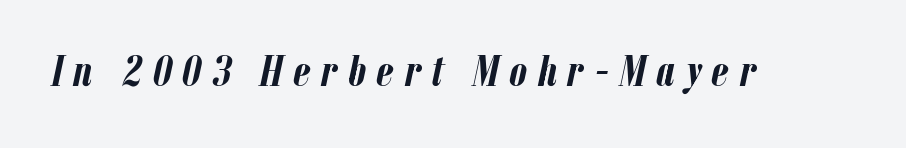
In terms of posture, this sample is oblique. The rendering uses natural spacing where letterforms have individual widths. Pretty heavy lettering here — definitely bold. The foot of each line stays bare and open. The face used here is rendered with a markedly widened letterfit.
